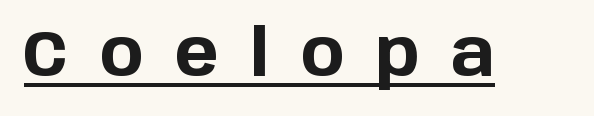
{"serif": "no", "italic": "no", "bold": "yes", "weight": "bold", "width": "normal", "stroke_contrast": "low", "x_height": "large", "monospaced": "no", "underline": "yes", "letter_spacing": "wide", "letter_spacing_em": 0.49, "glyph_px": 65}
